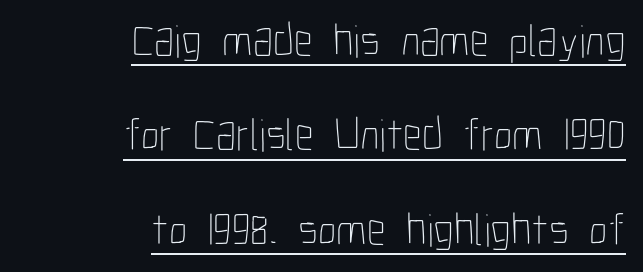
Q: Is the text bold? A: No.
Q: Is the text italic (slanted)? A: No, it is upright.
Q: Is the text underlined? A: Yes.
Q: How is the paragraph aligned? A: Right-aligned.
Q: Is the spacing between letters normal or unusually wide? A: Normal.
Q: Is the spacing between lines tight, normal or loose? A: Loose.
Q: Width (condensed, normal, or wide)? A: Condensed.
Q: Stroke contrast? A: Low.
Q: x-height? A: Medium.
Q: Monospaced? A: No.
